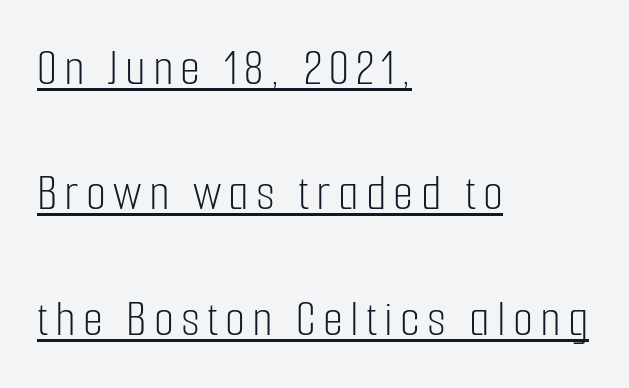
Ink coverage per letter is moderate at most. If you drew a ruler down the left edge, every line would touch it. Unlike italic type, these characters show no tilt at all. The rendering shows plain stroke endings on the letterforms — a sans-serif design. Quick note: interline space is abundant.
